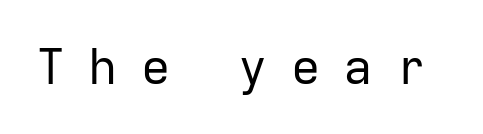
{"serif": "no", "italic": "no", "bold": "no", "weight": "regular", "width": "normal", "stroke_contrast": "low", "x_height": "medium", "monospaced": "no", "underline": "no", "letter_spacing": "wide", "letter_spacing_em": 0.47, "glyph_px": 49}
